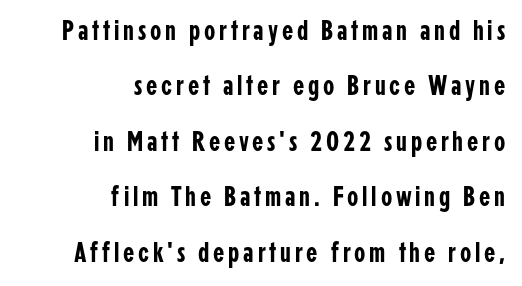
{"serif": "no", "italic": "no", "width": "condensed", "stroke_contrast": "low", "x_height": "medium", "monospaced": "no", "underline": "no", "align": "right", "line_spacing": "loose", "line_spacing_ratio": 1.91, "glyph_px": 29}
